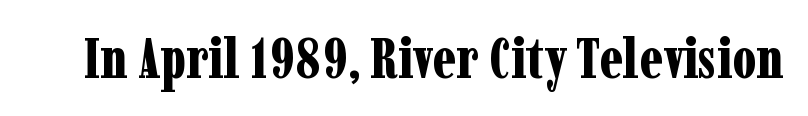
Q: Is the text bold? A: Yes.
Q: Is the text italic (slanted)? A: No, it is upright.
Q: Is the typeface a serif or a sans-serif typeface? A: Serif.
Q: Is the text underlined? A: No.
Q: Is the spacing between letters normal or unusually wide? A: Normal.
Q: Width (condensed, normal, or wide)? A: Condensed.
Q: Stroke contrast? A: Low.
Q: x-height? A: Medium.
Q: Monospaced? A: No.
